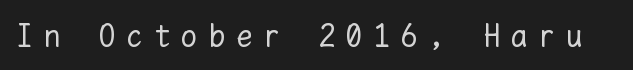
{"italic": "no", "bold": "no", "weight": "regular", "width": "normal", "stroke_contrast": "low", "x_height": "medium", "monospaced": "yes", "underline": "no", "letter_spacing": "wide", "letter_spacing_em": 0.36, "glyph_px": 32}
